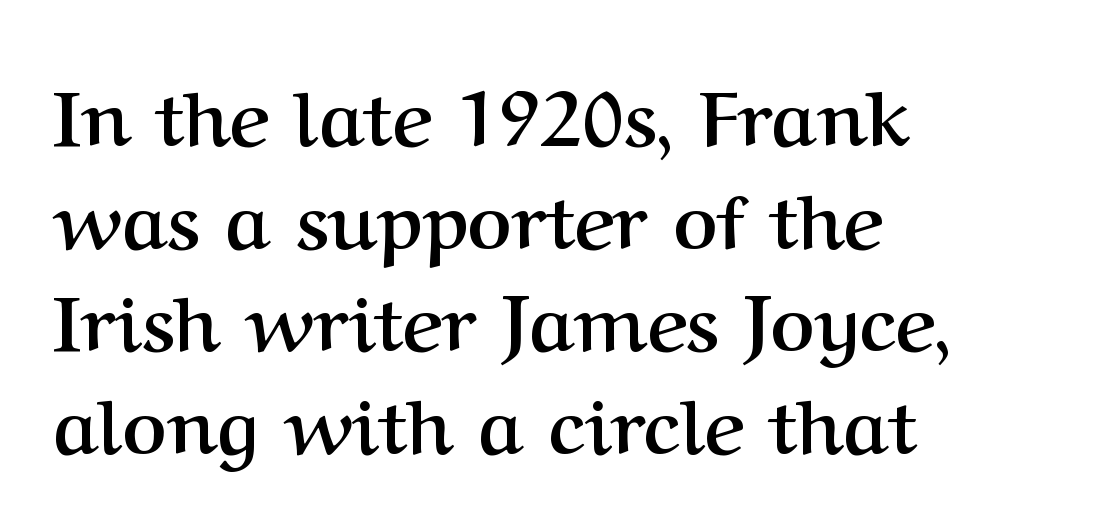
The font is running at its bold setting. The passage is arranged the way most books set body copy — flush left. Type without underlining. Proportional: the letters do not fall into vertical columns. Small tapered or slab feet sit at the stroke ends, so this counts as serif. One glance says typical: line gaps are just what's usual.
